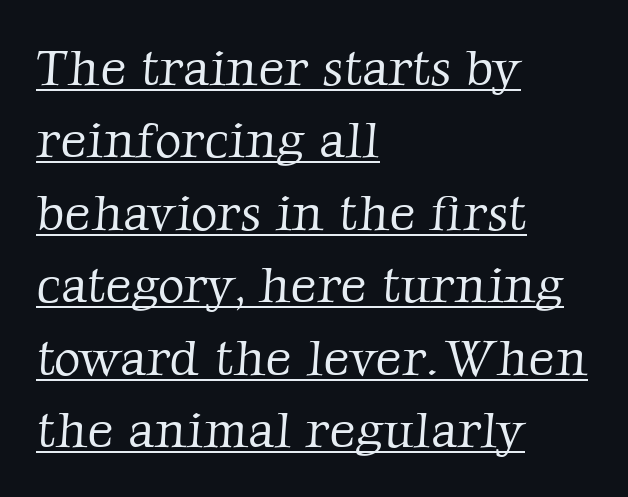
{"serif": "yes", "bold": "no", "weight": "light", "width": "normal", "stroke_contrast": "low", "x_height": "medium", "monospaced": "no", "underline": "yes", "align": "left", "line_spacing": "normal", "line_spacing_ratio": 1.42, "letter_spacing": "normal", "letter_spacing_em": 0.0, "glyph_px": 51}
